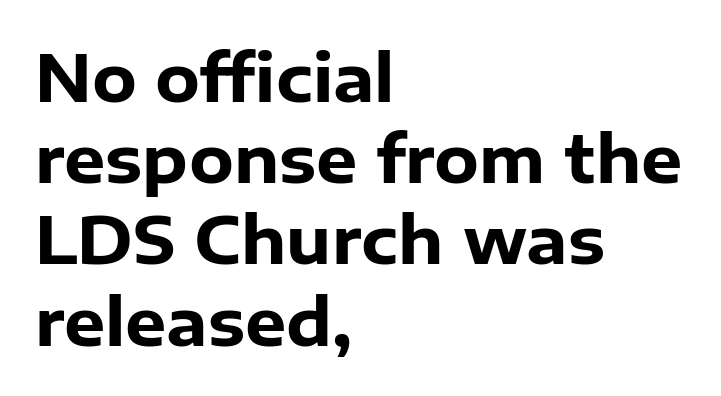
Letters rest on an invisible, unmarked baseline. This sample uses a sans-serif face. Students, this is bold: see how much ink each stroke carries. Horizontally, the lines are justified to the leading edge only.
